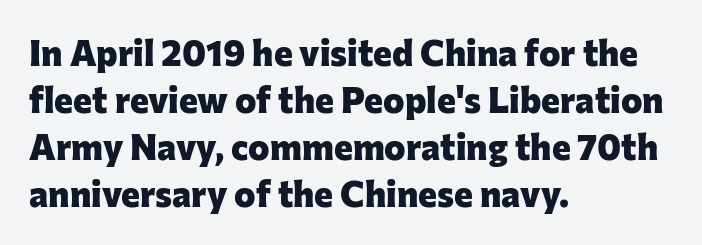
Q: Is the text bold? A: Yes.
Q: Is the text italic (slanted)? A: No, it is upright.
Q: Is the typeface a serif or a sans-serif typeface? A: Sans-serif.
Q: Is the text underlined? A: No.
Q: How is the paragraph aligned? A: Left-aligned.
Q: Is the spacing between letters normal or unusually wide? A: Normal.
Q: Is the spacing between lines tight, normal or loose? A: Normal.
Q: Width (condensed, normal, or wide)? A: Normal.
Q: Stroke contrast? A: Low.
Q: x-height? A: Medium.
Q: Monospaced? A: No.
